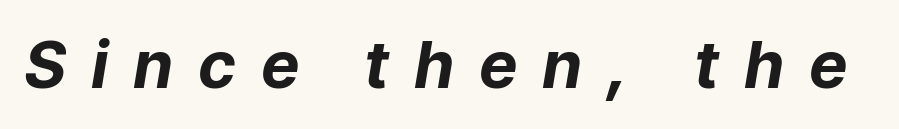
Q: Is the text bold? A: Yes.
Q: Is the text italic (slanted)? A: Yes, it leans right by about 9 degrees.
Q: Is the text underlined? A: No.
Q: Is the spacing between letters normal or unusually wide? A: Unusually wide.
Q: Width (condensed, normal, or wide)? A: Normal.
Q: Stroke contrast? A: Low.
Q: x-height? A: Medium.
Q: Monospaced? A: No.
